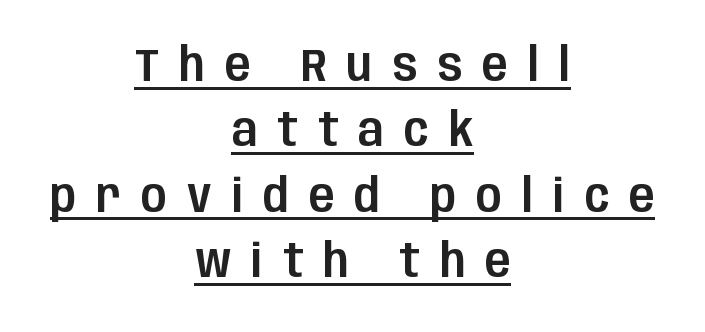
The image shows 47 px condensed sans-serif type, upright; set centered, normal line spacing (1.39x), unusually wide letter spacing (+0.43 em), underlined; low stroke contrast and a large x-height.
